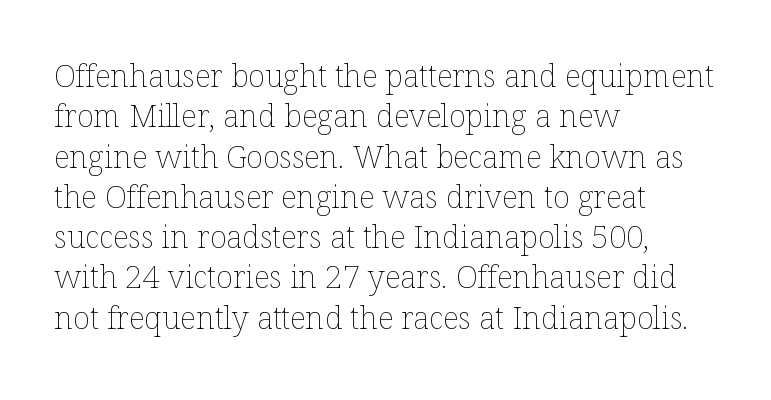
Q: Is the text bold? A: No.
Q: Is the text italic (slanted)? A: No, it is upright.
Q: Is the text underlined? A: No.
Q: How is the paragraph aligned? A: Left-aligned.
Q: Is the spacing between letters normal or unusually wide? A: Normal.
Q: Is the spacing between lines tight, normal or loose? A: Normal.
Q: Width (condensed, normal, or wide)? A: Normal.
Q: Stroke contrast? A: Low.
Q: x-height? A: Medium.
Q: Monospaced? A: No.
